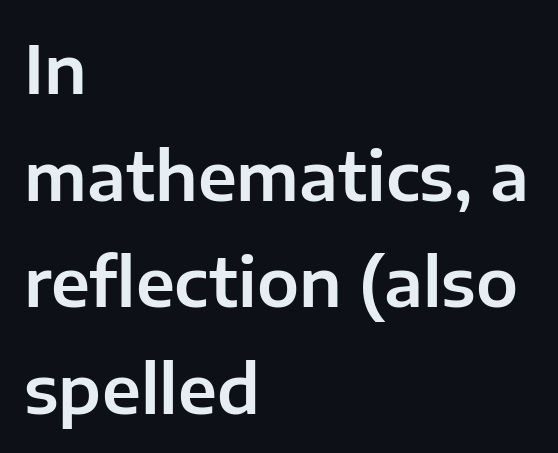
Q: Is the text italic (slanted)? A: No, it is upright.
Q: Is the typeface a serif or a sans-serif typeface? A: Sans-serif.
Q: Is the text underlined? A: No.
Q: How is the paragraph aligned? A: Left-aligned.
Q: Is the spacing between letters normal or unusually wide? A: Normal.
Q: Is the spacing between lines tight, normal or loose? A: Normal.
Q: Width (condensed, normal, or wide)? A: Normal.
Q: Stroke contrast? A: Low.
Q: x-height? A: Medium.
Q: Monospaced? A: No.
